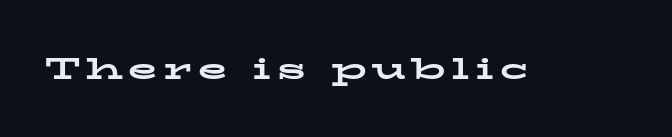
The image shows 30 px bold, wide serif type, upright; set not underlined; low stroke contrast and a medium x-height.
